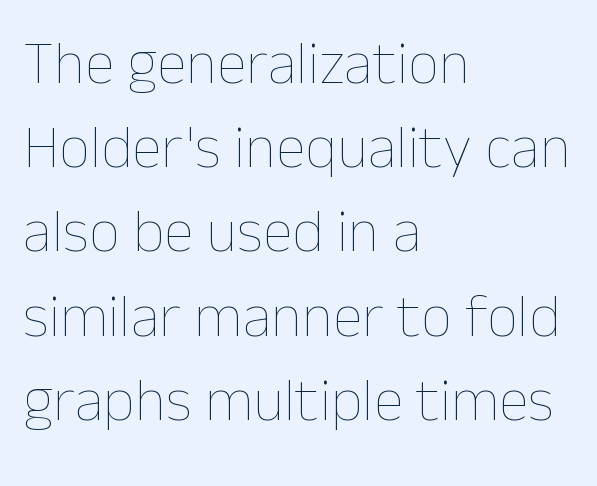
The image shows 61 px thin type, upright; set left-aligned, normal line spacing (1.38x), normal letter spacing, not underlined; low stroke contrast and a medium x-height.
